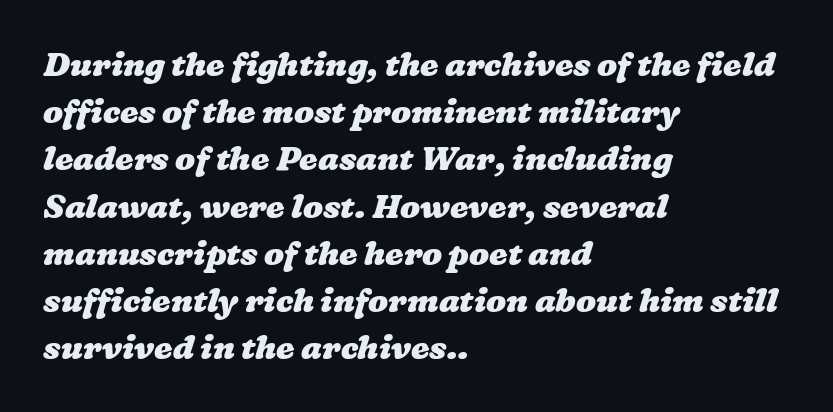
The image shows 33 px heavy, wide type; set left-aligned, normal line spacing (1.43x), normal letter spacing, not underlined; low stroke contrast and a medium x-height.
